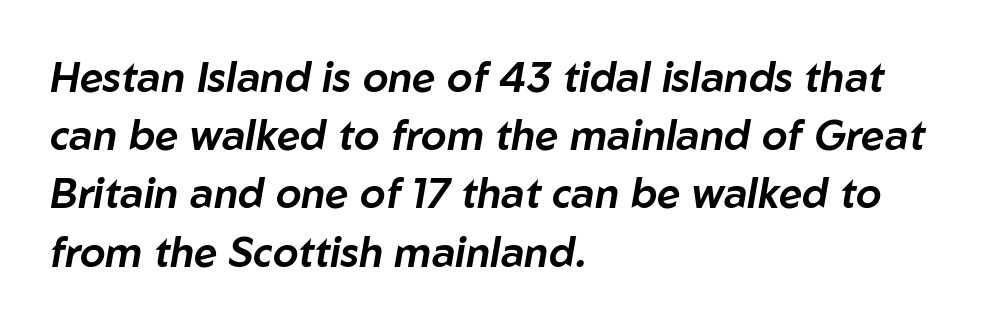
{"italic": "yes", "lean": "right", "slant_degrees": 10, "width": "normal", "stroke_contrast": "low", "x_height": "medium", "monospaced": "no", "underline": "no", "align": "left", "line_spacing": "normal", "line_spacing_ratio": 1.42, "letter_spacing": "normal", "letter_spacing_em": 0.0, "glyph_px": 41}
